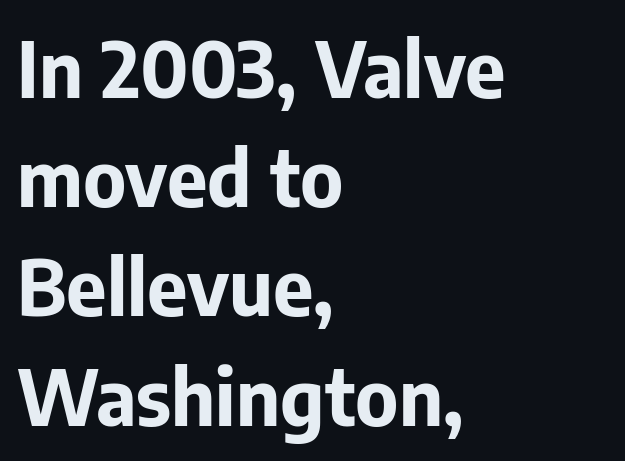
{"serif": "no", "italic": "no", "bold": "yes", "weight": "bold", "width": "normal", "stroke_contrast": "low", "x_height": "medium", "monospaced": "no", "underline": "no", "align": "left", "line_spacing": "normal", "line_spacing_ratio": 1.4, "letter_spacing": "normal", "letter_spacing_em": 0.0, "glyph_px": 78}
